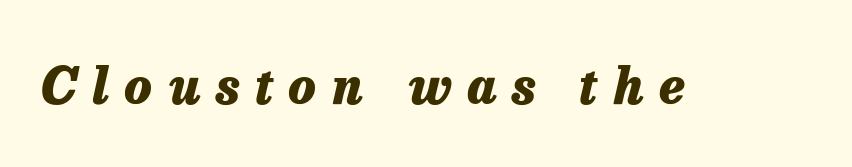
The image shows 50 px heavy type, italic (leaning right); set unusually wide letter spacing (+0.32 em), not underlined; low stroke contrast and a medium x-height.
